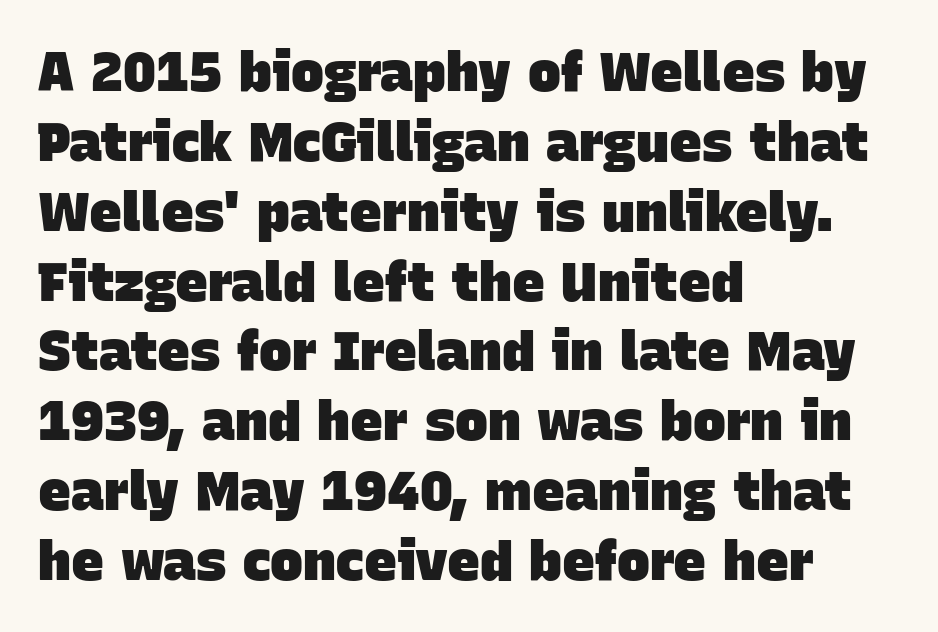
The image shows 55 px heavy sans-serif type; set left-aligned, normal line spacing (1.27x), normal letter spacing, not underlined; low stroke contrast and a large x-height.
